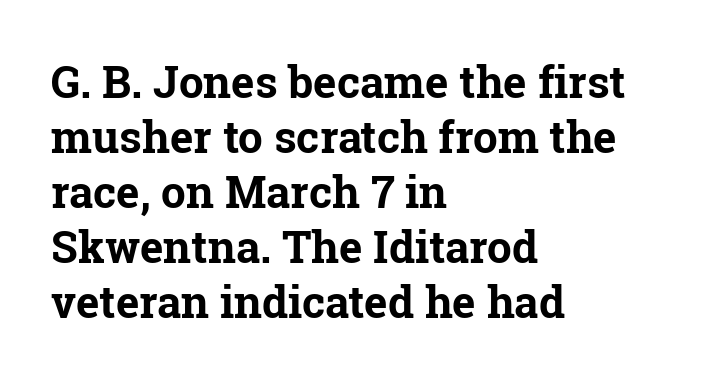
When letters stand straight like this, we call the style roman or upright. Leftover space on each line is placed entirely after the last word. Varying glyph widths throughout — classic text-font behaviour. Regular leading. Does extra space separate the letters? No, they use regular spacing.
